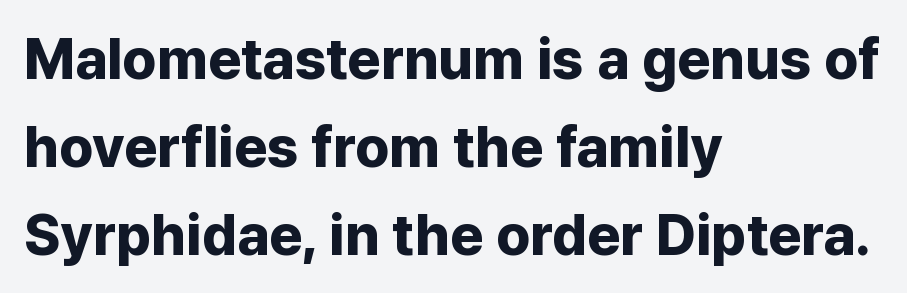
{"serif": "no", "italic": "no", "bold": "yes", "weight": "bold", "width": "normal", "stroke_contrast": "low", "x_height": "medium", "monospaced": "no", "underline": "no", "align": "left", "line_spacing": "normal", "line_spacing_ratio": 1.54, "letter_spacing": "normal", "letter_spacing_em": 0.0, "glyph_px": 57}
